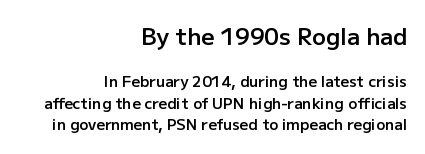
{"italic": "no", "bold": "semi", "underline": "no", "align": "right", "line_spacing": "normal", "line_spacing_ratio": 1.43, "letter_spacing": "normal", "letter_spacing_em": 0.0, "larger_block": "first", "size_ratio": 1.53, "glyph_px": 23}
